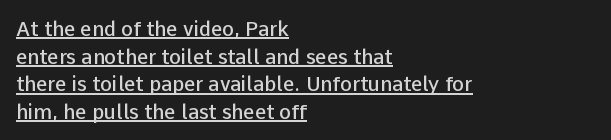
Semibold letterforms, between regular and bold. Like a heading marked for emphasis, these lines bear an underscore. Regarding leading, the lines here are spaced in the standard way. This rendering leaves character spacing at its baseline value.
